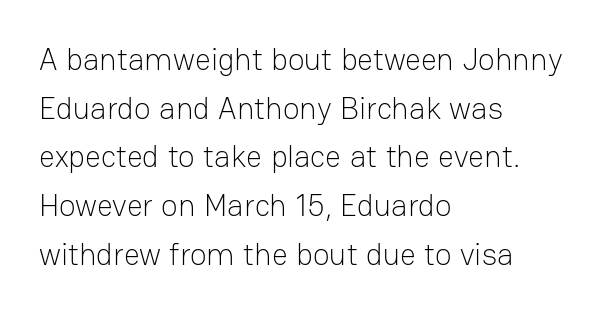
This rendering leaves character spacing at its baseline value. Is the type heavy? It reads as light-to-regular instead. A normal amount of white space separates one row of letters from the next. The letters advance in unequal steps, a hallmark of proportional type. The rendering shows plain stroke endings on the letterforms — a sans-serif design. Characters remain perfectly vertical along every line.
